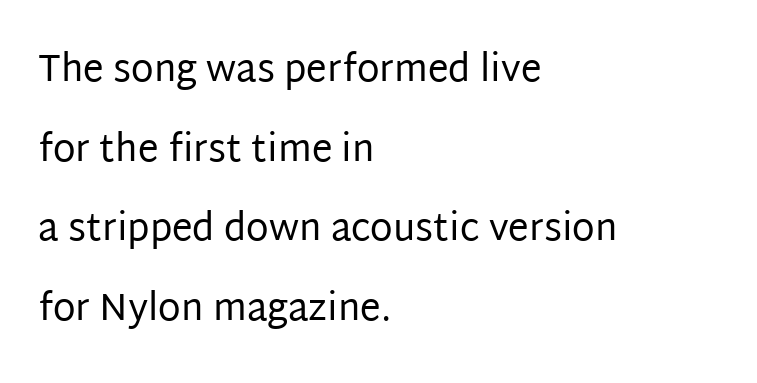
{"serif": "no", "italic": "no", "bold": "no", "weight": "regular", "width": "normal", "stroke_contrast": "low", "x_height": "large", "monospaced": "no", "underline": "no", "align": "left", "line_spacing": "loose", "line_spacing_ratio": 2.15, "letter_spacing": "normal", "letter_spacing_em": 0.0, "glyph_px": 37}
